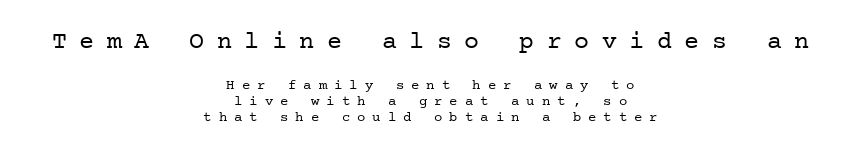
{"italic": "no", "bold": "no", "underline": "no", "align": "center", "line_spacing_ratio": 1.16, "letter_spacing": "wide", "letter_spacing_em": 0.5, "larger_block": "first", "size_ratio": 1.79, "glyph_px": 25}
